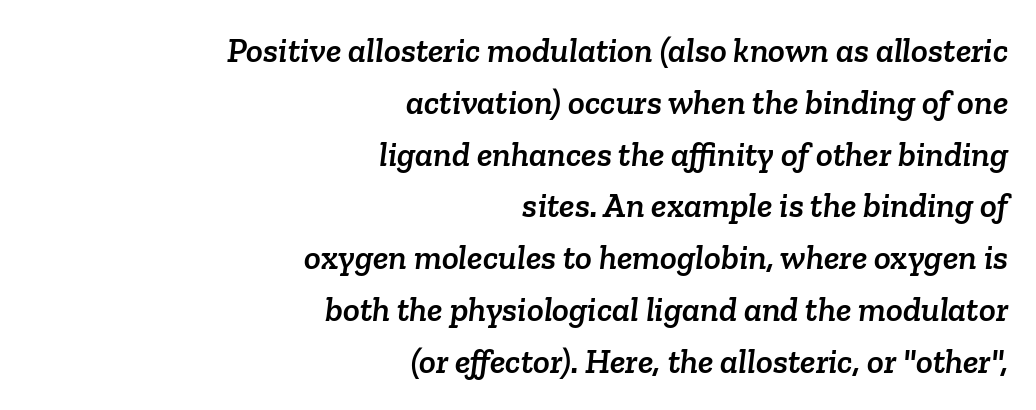
Q: Is the typeface a serif or a sans-serif typeface? A: Serif.
Q: Is the text underlined? A: No.
Q: How is the paragraph aligned? A: Right-aligned.
Q: Is the spacing between letters normal or unusually wide? A: Normal.
Q: Is the spacing between lines tight, normal or loose? A: Normal.
Q: Width (condensed, normal, or wide)? A: Normal.
Q: Stroke contrast? A: Low.
Q: x-height? A: Medium.
Q: Monospaced? A: No.
